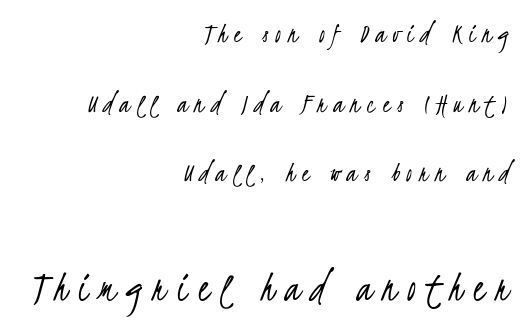
Nobody drew a line under any word here. Proportional: the letters do not fall into vertical columns. Loosely led — the rows are spread out. Unlike a traditional serif, this face leaves its strokes unadorned.
